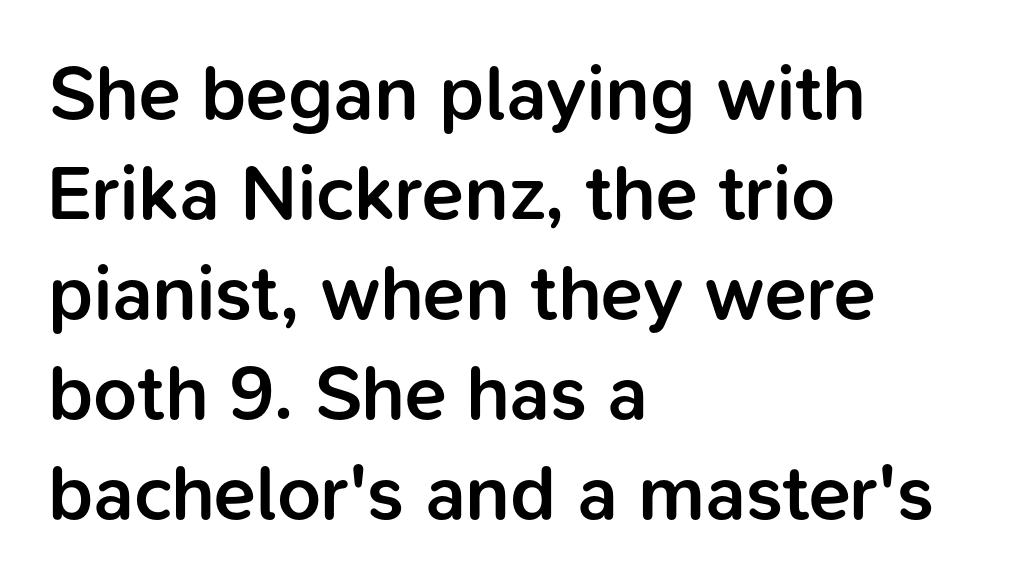
Q: Is the text bold? A: Semi-bold.
Q: Is the text italic (slanted)? A: No, it is upright.
Q: Is the typeface a serif or a sans-serif typeface? A: Sans-serif.
Q: Is the text underlined? A: No.
Q: How is the paragraph aligned? A: Left-aligned.
Q: Is the spacing between letters normal or unusually wide? A: Normal.
Q: Is the spacing between lines tight, normal or loose? A: Normal.
Q: Width (condensed, normal, or wide)? A: Normal.
Q: Stroke contrast? A: Low.
Q: x-height? A: Medium.
Q: Monospaced? A: No.
